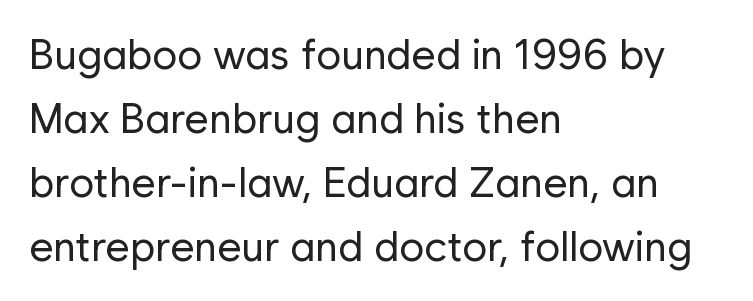
The image shows 42 px regular-weight sans-serif type, upright; set left-aligned, normal line spacing (1.52x), normal letter spacing, not underlined; low stroke contrast and a medium x-height.
